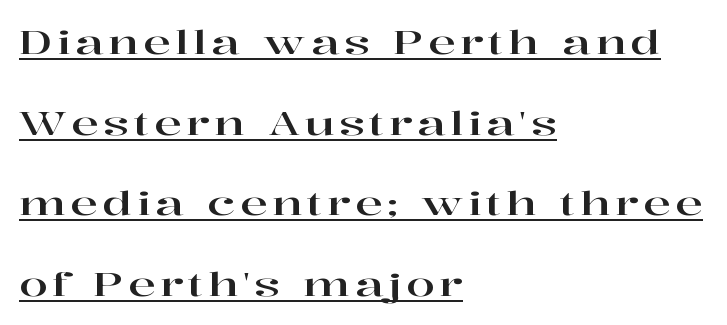
The image shows 33 px wide serif type, upright; set left-aligned, loose line spacing (2.44x), underlined; high stroke contrast and a medium x-height.
